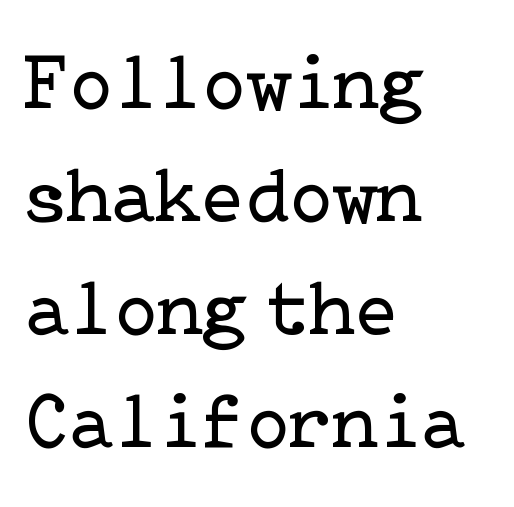
Q: Is the text bold? A: No.
Q: Is the text italic (slanted)? A: No, it is upright.
Q: Is the typeface a serif or a sans-serif typeface? A: Serif.
Q: Is the text underlined? A: No.
Q: How is the paragraph aligned? A: Left-aligned.
Q: Is the spacing between letters normal or unusually wide? A: Normal.
Q: Is the spacing between lines tight, normal or loose? A: Normal.
Q: Width (condensed, normal, or wide)? A: Normal.
Q: Stroke contrast? A: Low.
Q: x-height? A: Medium.
